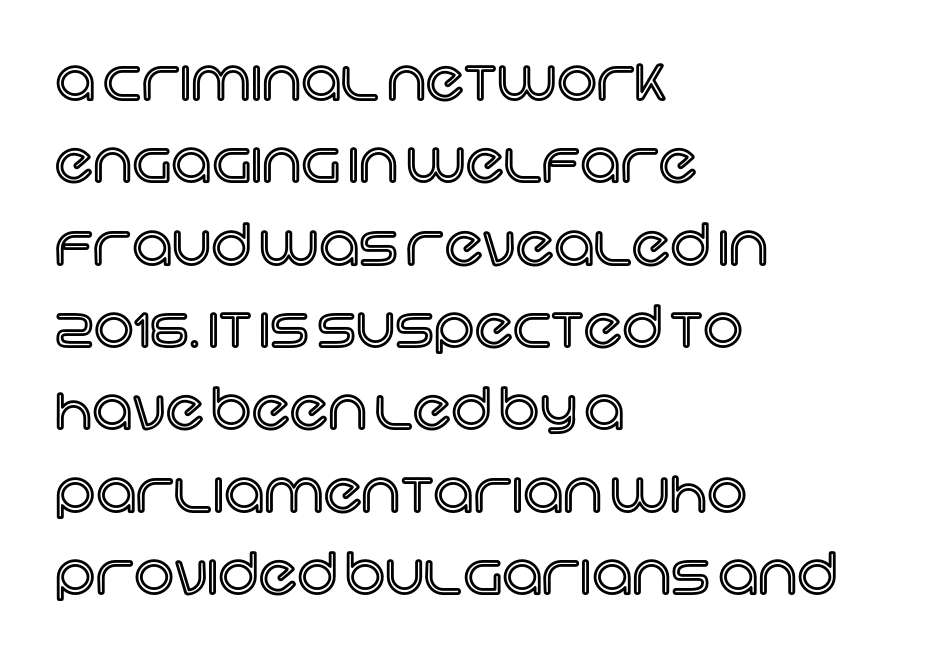
{"italic": "no", "width": "normal", "x_height": "large", "monospaced": "no", "underline": "no", "align": "left", "line_spacing": "normal", "line_spacing_ratio": 1.47, "letter_spacing": "normal", "letter_spacing_em": 0.0, "glyph_px": 56}
